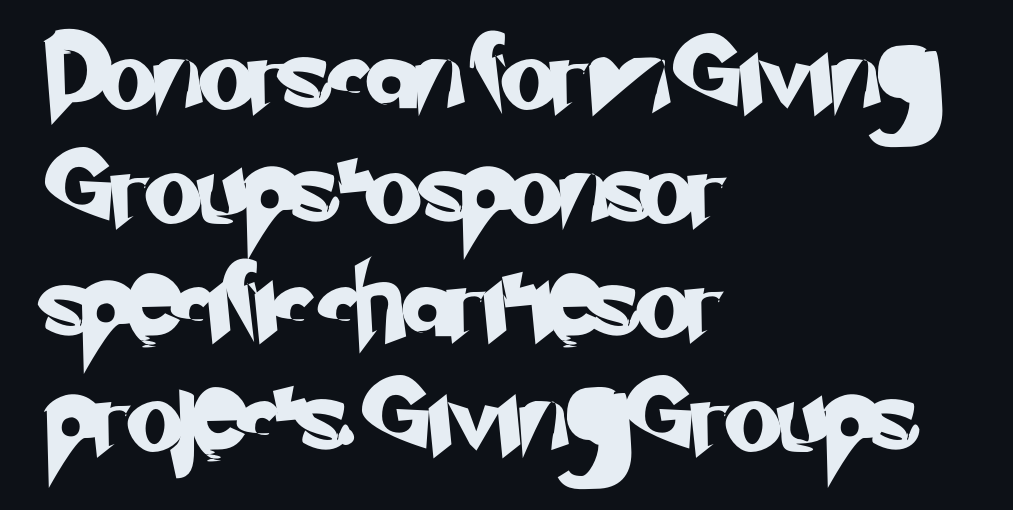
Horizontal alignment here is leftward, the default for most running prose. This block has exactly the height ordinary leading produces. You could call the tracking neutral — neither tight nor loose. Proportional: the letters do not fall into vertical columns. Anything drawn beneath the words? Only blank space. A sans-serif font was chosen for this passage.
